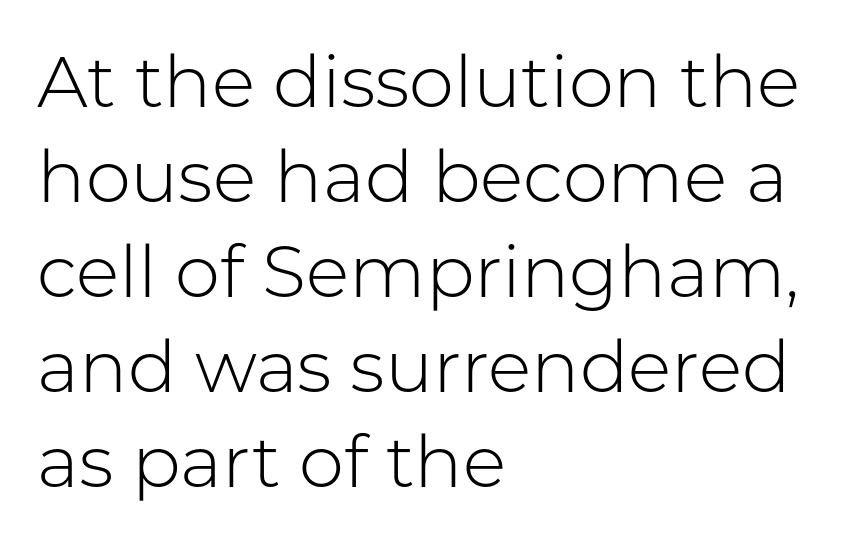
You could not count columns in this text — the font is proportionally spaced. Is this a sans? Yes — the strokes have no serifs. Nothing heavy about these letters — not bold at all. The rendering keeps characters at their native spacing.
